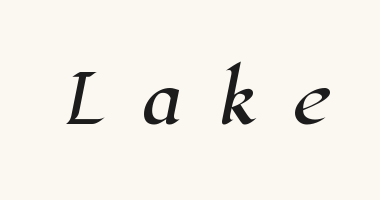
Q: Is the typeface a serif or a sans-serif typeface? A: Serif.
Q: Is the text underlined? A: No.
Q: Is the spacing between letters normal or unusually wide? A: Unusually wide.
Q: Width (condensed, normal, or wide)? A: Normal.
Q: Stroke contrast? A: High.
Q: x-height? A: Medium.
Q: Monospaced? A: No.
